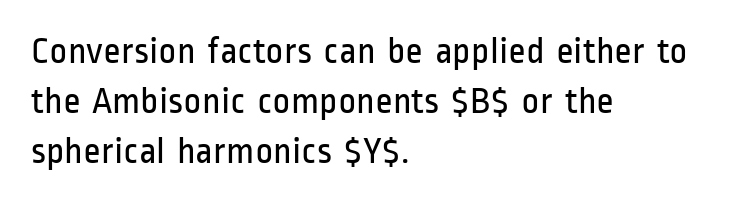
Q: Is the text bold? A: No.
Q: Is the text italic (slanted)? A: No, it is upright.
Q: Is the typeface a serif or a sans-serif typeface? A: Sans-serif.
Q: Is the text underlined? A: No.
Q: How is the paragraph aligned? A: Left-aligned.
Q: Is the spacing between letters normal or unusually wide? A: Normal.
Q: Is the spacing between lines tight, normal or loose? A: Normal.
Q: Width (condensed, normal, or wide)? A: Condensed.
Q: Stroke contrast? A: Low.
Q: x-height? A: Medium.
Q: Monospaced? A: No.
